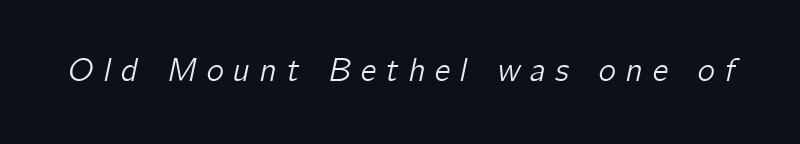
There's an unmistakable incline to the writing here. Note the varied advance widths — an 'i' is clearly narrower than an 'm'. Descender tails drop into unmarked territory. Inter-character spacing is expanded well beyond the font's built-in metrics.
